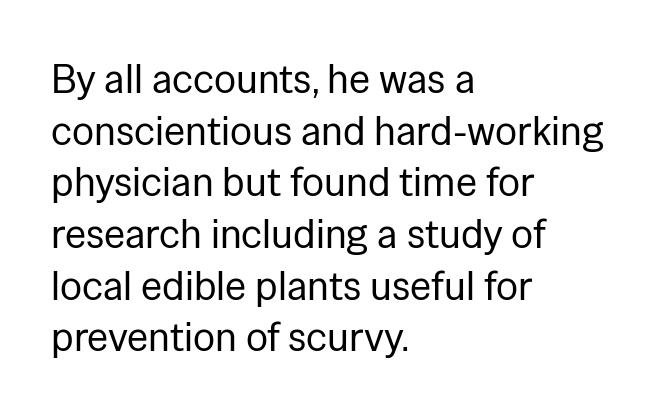
Q: Is the text bold? A: No.
Q: Is the text italic (slanted)? A: No, it is upright.
Q: Is the typeface a serif or a sans-serif typeface? A: Sans-serif.
Q: Is the text underlined? A: No.
Q: How is the paragraph aligned? A: Left-aligned.
Q: Is the spacing between letters normal or unusually wide? A: Normal.
Q: Is the spacing between lines tight, normal or loose? A: Normal.
Q: Width (condensed, normal, or wide)? A: Normal.
Q: Stroke contrast? A: Low.
Q: x-height? A: Medium.
Q: Monospaced? A: No.
